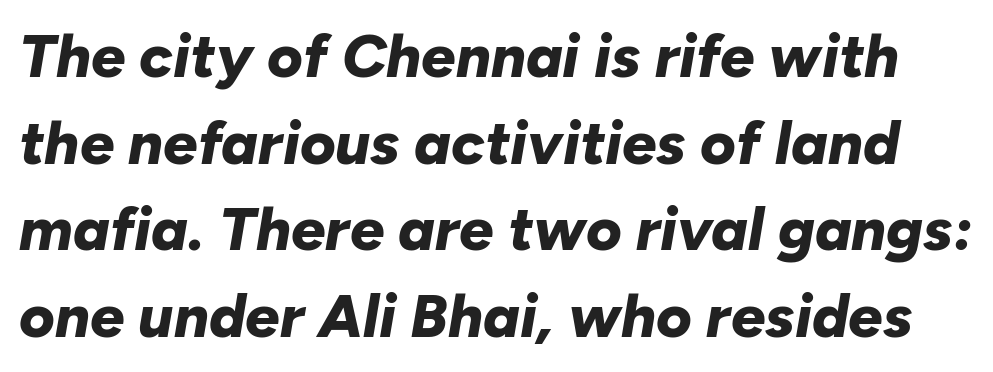
The image shows 61 px bold type, italic (leaning right); set normal line spacing (1.42x), normal letter spacing, not underlined; low stroke contrast and a medium x-height.
